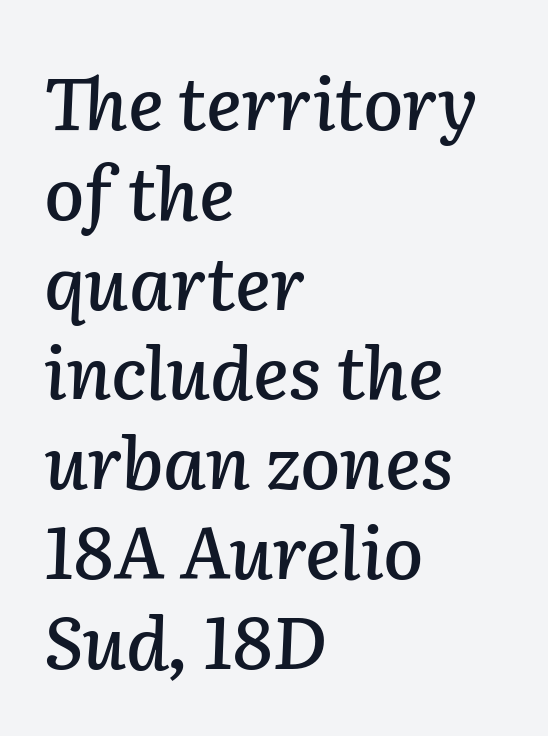
Notice how the passage keeps a crisp vertical edge on the left only. Every character sits at an angle, as italics do. The rendering uses natural spacing where letterforms have individual widths. The words here are not underlined. Words appear dense and cohesive because spacing is normal.
